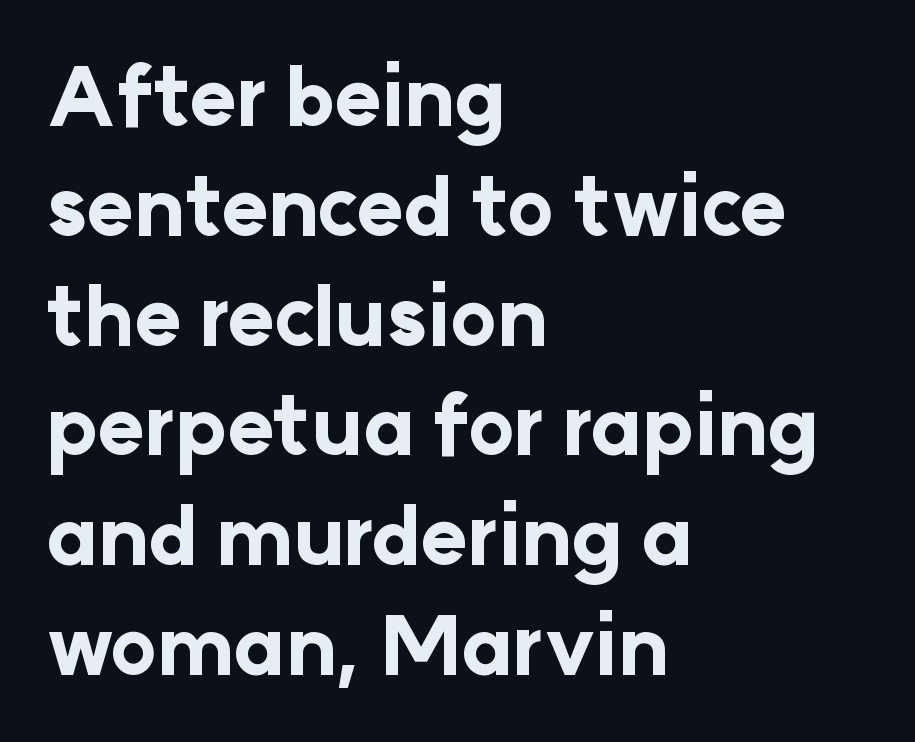
The image shows 79 px bold sans-serif type, upright; set left-aligned, normal line spacing (1.39x), normal letter spacing, not underlined; low stroke contrast and a medium x-height.
